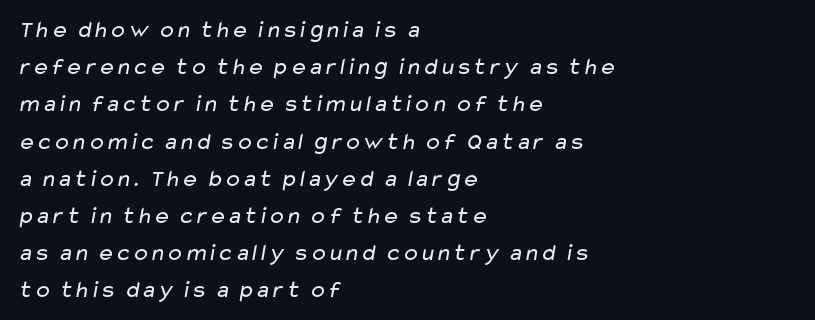
Beneath every word, the page is bare. The leading is moderate, giving the passage an even texture. This sample uses plain, unmodified letter spacing. Vertical stems look standard width or narrower in stroke. This sample is left-justified, so line endings fall wherever the words run out.
